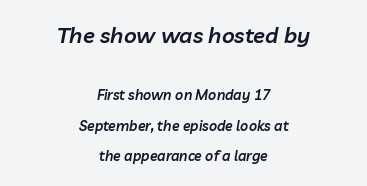
Q: Is the text bold? A: Semi-bold.
Q: Is the text italic (slanted)? A: Yes, it leans right by about 10 degrees.
Q: Is the text underlined? A: No.
Q: How is the paragraph aligned? A: Centered.
Q: Is the spacing between letters normal or unusually wide? A: Normal.
Q: Is the spacing between lines tight, normal or loose? A: Loose.
Q: Which block of text is set in a larger size, the first (top) or the second (bottom)? A: The first (top) one.
